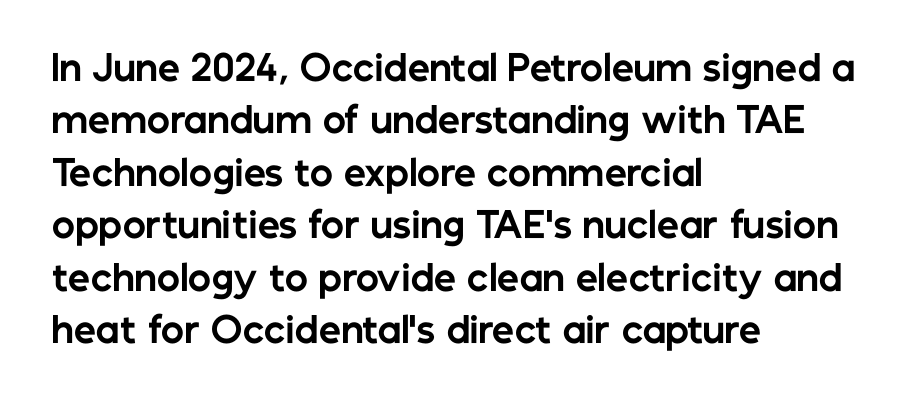
Q: Is the text bold? A: Yes.
Q: Is the text italic (slanted)? A: No, it is upright.
Q: Is the typeface a serif or a sans-serif typeface? A: Sans-serif.
Q: Is the text underlined? A: No.
Q: How is the paragraph aligned? A: Left-aligned.
Q: Is the spacing between letters normal or unusually wide? A: Normal.
Q: Is the spacing between lines tight, normal or loose? A: Normal.
Q: Width (condensed, normal, or wide)? A: Normal.
Q: Stroke contrast? A: Low.
Q: x-height? A: Medium.
Q: Monospaced? A: No.
